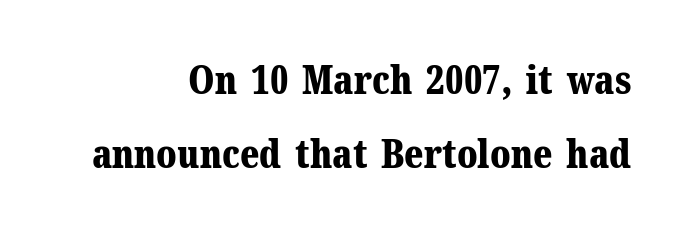
{"serif": "yes", "italic": "no", "bold": "yes", "weight": "bold", "width": "normal", "stroke_contrast": "medium", "x_height": "medium", "monospaced": "no", "underline": "no", "align": "right", "line_spacing": "loose", "line_spacing_ratio": 1.9, "letter_spacing": "normal", "letter_spacing_em": 0.0, "glyph_px": 39}
